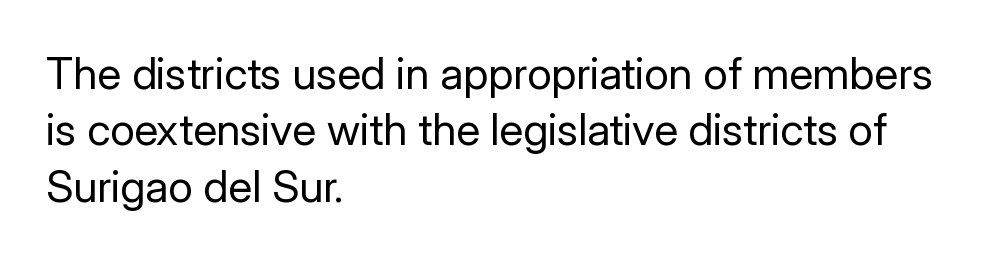
Q: Is the text bold? A: No.
Q: Is the text italic (slanted)? A: No, it is upright.
Q: Is the typeface a serif or a sans-serif typeface? A: Sans-serif.
Q: Is the text underlined? A: No.
Q: How is the paragraph aligned? A: Left-aligned.
Q: Is the spacing between letters normal or unusually wide? A: Normal.
Q: Is the spacing between lines tight, normal or loose? A: Normal.
Q: Width (condensed, normal, or wide)? A: Normal.
Q: Stroke contrast? A: Low.
Q: x-height? A: Medium.
Q: Monospaced? A: No.
